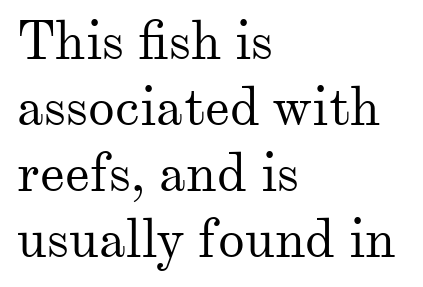
Unlike a clean sans, this face finishes its strokes with serifs. The text block is weighted toward the left margin, trailing off unevenly rightward. Weight: in the light-to-regular range. Students, note that the glyphs here touch the page at normal intervals.
